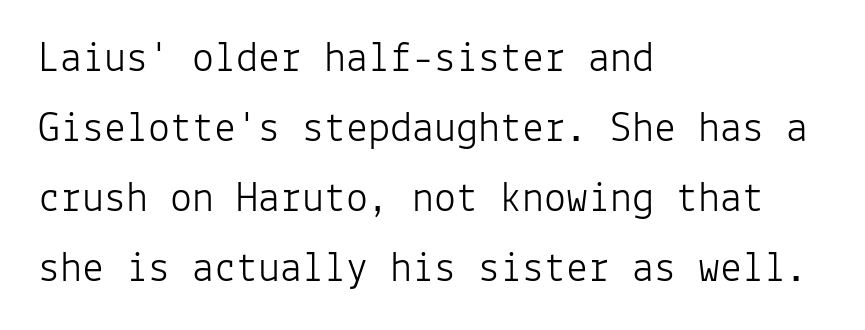
{"serif": "no", "italic": "no", "bold": "no", "weight": "light", "width": "normal", "stroke_contrast": "low", "x_height": "medium", "monospaced": "yes", "underline": "no", "align": "left", "line_spacing": "normal", "line_spacing_ratio": 1.59, "letter_spacing": "normal", "letter_spacing_em": 0.0, "glyph_px": 44}
